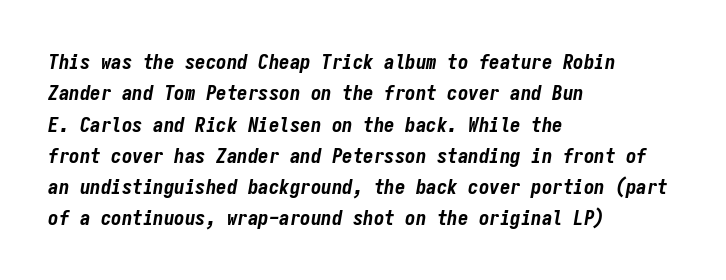
Q: Is the text bold? A: Yes.
Q: Is the text italic (slanted)? A: Yes, it leans right by about 9 degrees.
Q: Is the text underlined? A: No.
Q: How is the paragraph aligned? A: Left-aligned.
Q: Is the spacing between letters normal or unusually wide? A: Normal.
Q: Is the spacing between lines tight, normal or loose? A: Normal.
